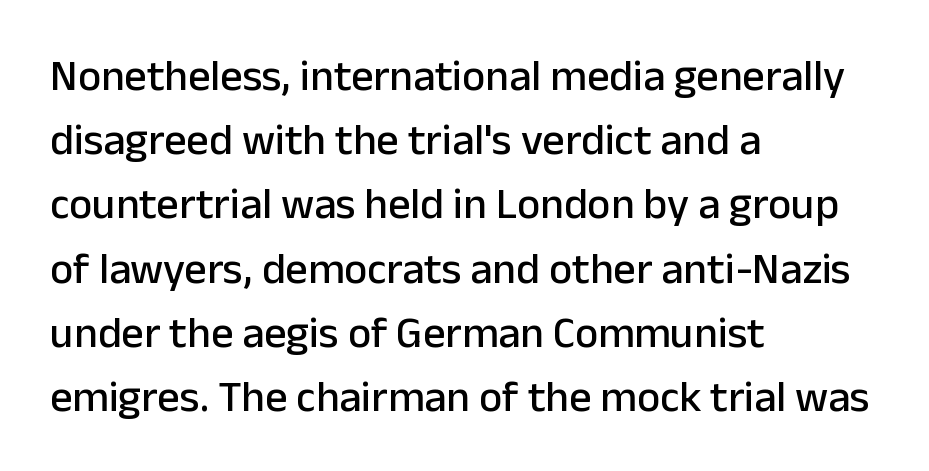
Honestly, there is no underline to notice here at all. Here the designer chose a conventional face with non-uniform glyph widths. One glance says typical: line gaps are just what's usual. What kind of face is this? One without serifs — a sans. The font's upright variant was chosen for this text. The paragraph shown leans on its left margin.
